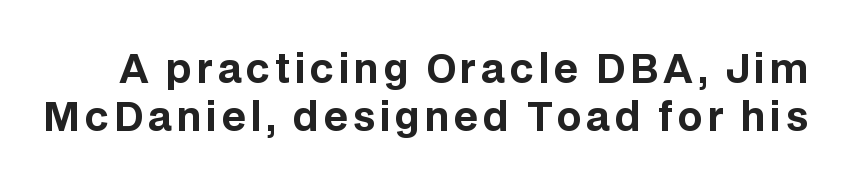
{"serif": "no", "italic": "no", "bold": "yes", "weight": "bold", "width": "normal", "stroke_contrast": "low", "x_height": "large", "monospaced": "no", "underline": "no", "line_spacing_ratio": 1.23, "glyph_px": 39}
